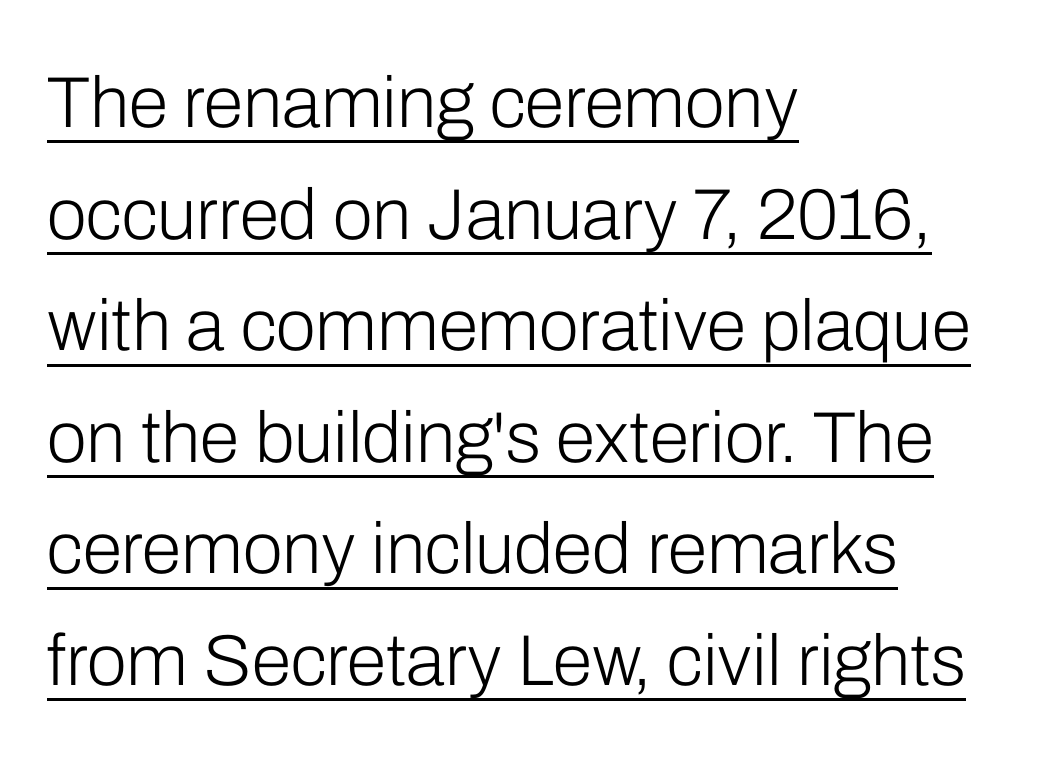
{"serif": "no", "italic": "no", "bold": "no", "weight": "light", "width": "normal", "stroke_contrast": "low", "x_height": "medium", "monospaced": "no", "underline": "yes", "align": "left", "line_spacing": "normal", "line_spacing_ratio": 1.55, "letter_spacing": "normal", "letter_spacing_em": 0.0, "glyph_px": 72}
